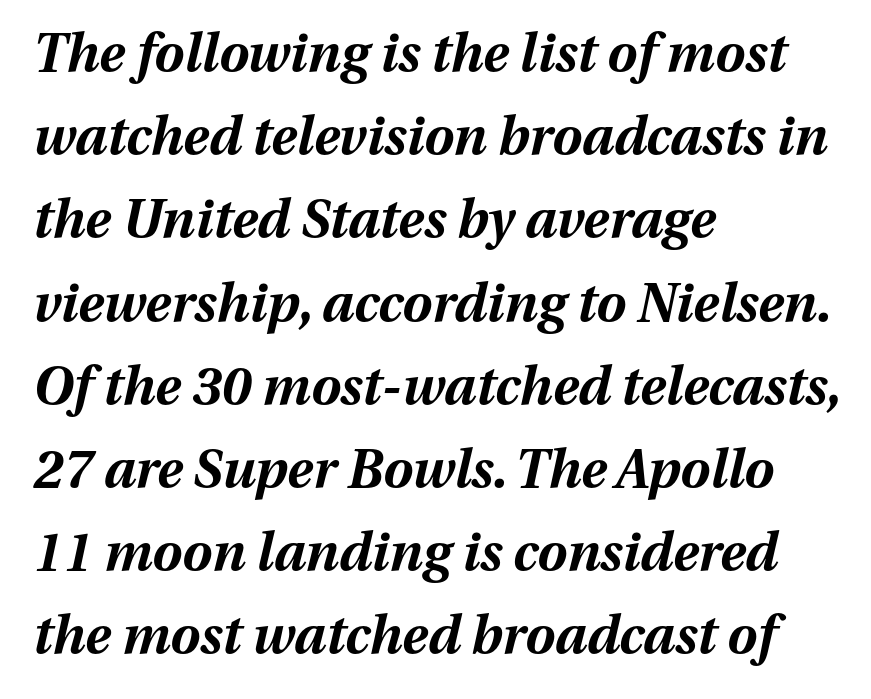
The gaps between neighbouring characters are ordinary and unremarkable. I'd describe the lettering as bold — thick and assertive. Where is the straight margin? On the left. A typesetter would call this proportional, since set widths differ per character.
